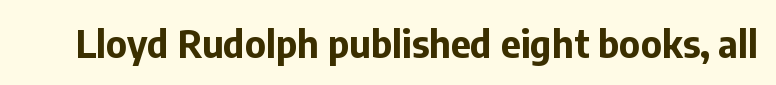
The text was rendered using a sans face with plain stroke endings. A typesetter would call this zero additional tracking. If you drew a line through each stem, it would be perfectly vertical. The rendering uses a bold face; every stroke is thick and dark. Descender tails drop into unmarked territory.
